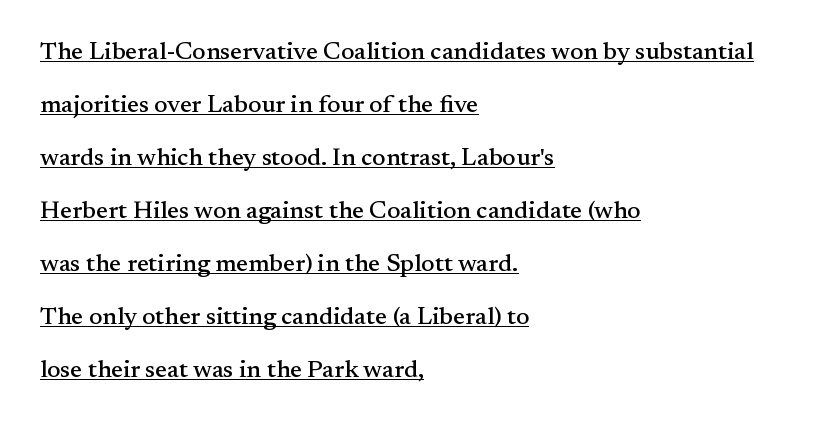
{"italic": "no", "underline": "yes", "align": "left", "line_spacing": "loose", "line_spacing_ratio": 2.12, "letter_spacing": "normal", "letter_spacing_em": 0.0, "glyph_px": 25}
